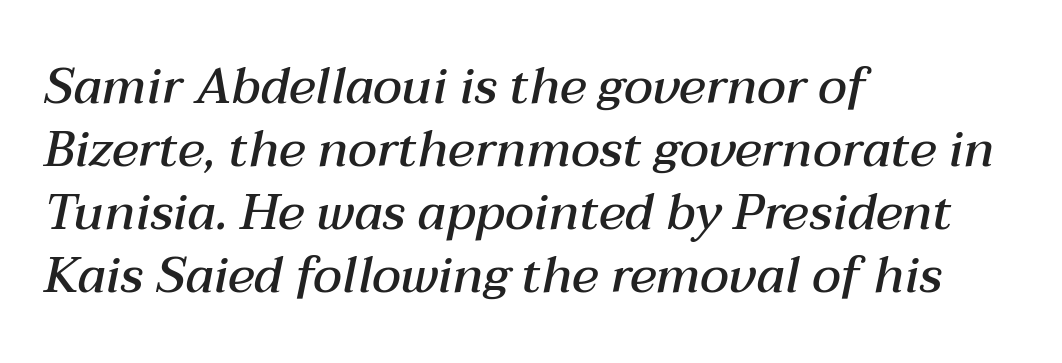
{"italic": "yes", "lean": "right", "slant_degrees": 12, "bold": "semi", "weight": "semibold", "width": "normal", "stroke_contrast": "medium", "x_height": "medium", "monospaced": "no", "underline": "no", "align": "left", "line_spacing": "normal", "line_spacing_ratio": 1.26, "letter_spacing": "normal", "letter_spacing_em": 0.0, "glyph_px": 50}
